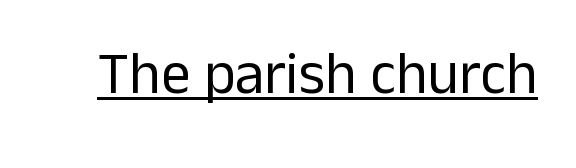
Q: Is the text bold? A: No.
Q: Is the text italic (slanted)? A: No, it is upright.
Q: Is the typeface a serif or a sans-serif typeface? A: Sans-serif.
Q: Is the text underlined? A: Yes.
Q: Is the spacing between letters normal or unusually wide? A: Normal.
Q: Width (condensed, normal, or wide)? A: Normal.
Q: Stroke contrast? A: Low.
Q: x-height? A: Medium.
Q: Monospaced? A: No.
